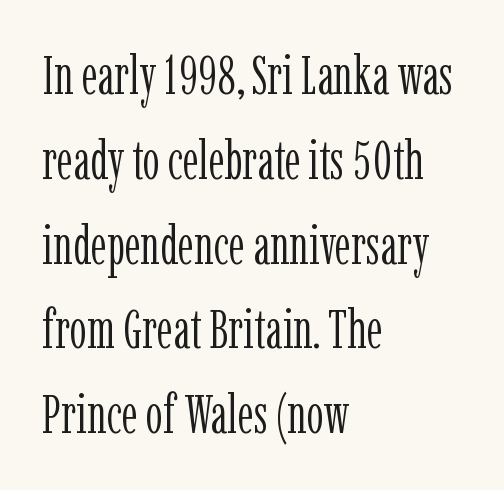
The image shows 54 px light, condensed serif type, upright; set left-aligned, normal line spacing (1.57x), normal letter spacing, not underlined; low stroke contrast and a medium x-height.
